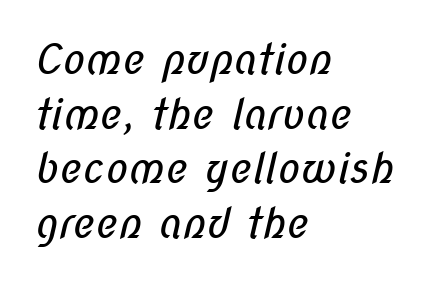
Q: Is the text bold? A: No.
Q: Is the typeface a serif or a sans-serif typeface? A: Sans-serif.
Q: Is the text underlined? A: No.
Q: How is the paragraph aligned? A: Left-aligned.
Q: Is the spacing between letters normal or unusually wide? A: Normal.
Q: Is the spacing between lines tight, normal or loose? A: Normal.
Q: Width (condensed, normal, or wide)? A: Condensed.
Q: Stroke contrast? A: Low.
Q: x-height? A: Medium.
Q: Monospaced? A: No.
